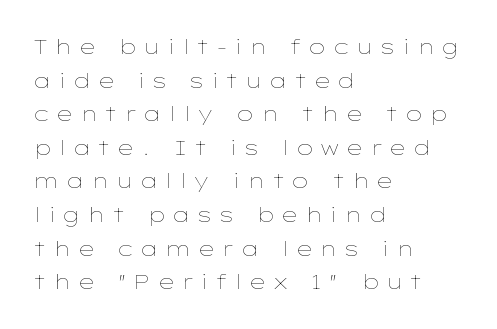
The image shows 21 px text type, upright; set left-aligned, normal line spacing (1.6x), unusually wide letter spacing (+0.3 em), not underlined.
